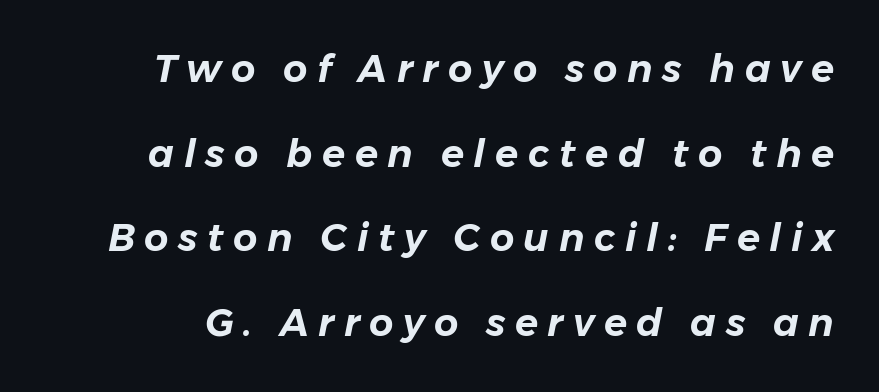
Here the glyphs are tracked loosely, breaking word shapes into spaced letters. Beneath every word, the page is bare. Vertically, the passage feels expansive, rows floating well apart. Italic: yes, the glyphs are oblique.
